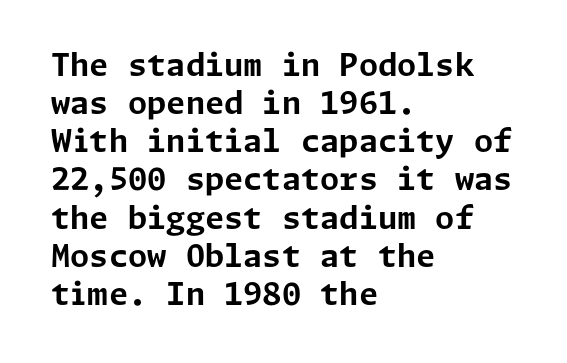
The image shows 31 px bold sans-serif type, upright; set left-aligned, line spacing 1.23x, normal letter spacing, not underlined; low stroke contrast and a medium x-height.
